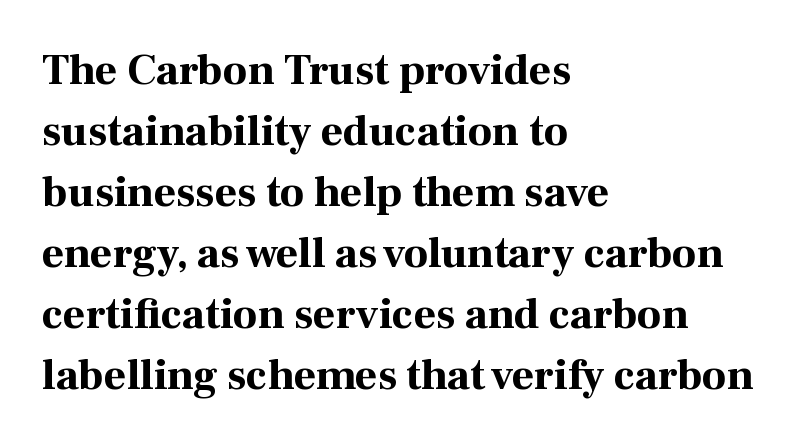
The strip under each line holds only bare page. The axis of the letterforms is exactly vertical. Is this a sans? No — the strokes have serifs. The passage shown stacks its lines at a standard gap. Reading down the block, your eye returns to a fixed left position each line.
